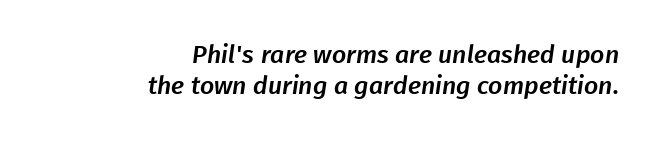
The image shows 25 px text type; set right-aligned, line spacing 1.23x, normal letter spacing, not underlined.
